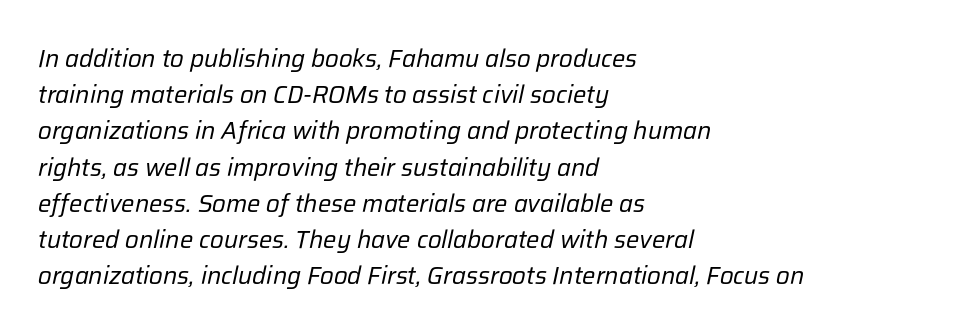
Q: Is the text bold? A: No.
Q: Is the text italic (slanted)? A: Yes, it leans right by about 12 degrees.
Q: Is the text underlined? A: No.
Q: How is the paragraph aligned? A: Left-aligned.
Q: Is the spacing between letters normal or unusually wide? A: Normal.
Q: Is the spacing between lines tight, normal or loose? A: Normal.
